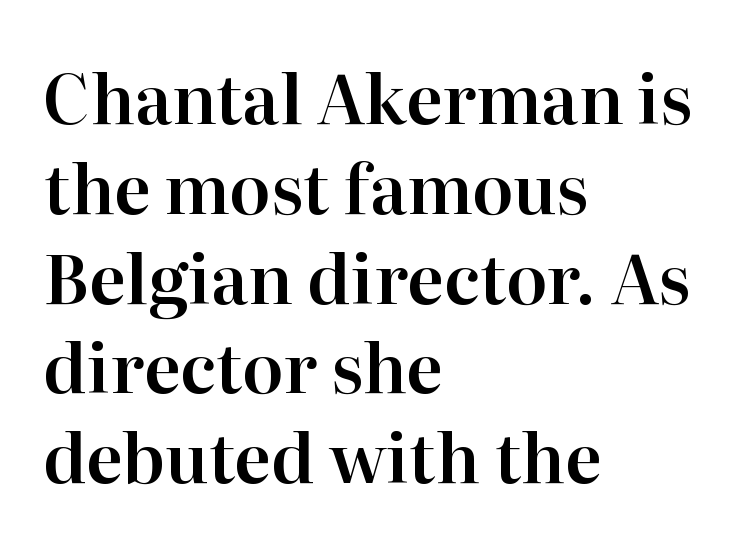
Think of a printed novel: that variable character pitch is what you see here. Does the copy run flush right? No — it runs flush left. Regarding serifs, this sample has them. Clear beneath every line of the passage. No extra tracking has been applied to these lines.
